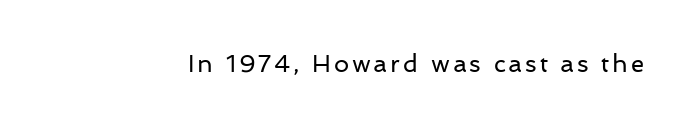
The image shows 24 px text type, upright; set not underlined.
